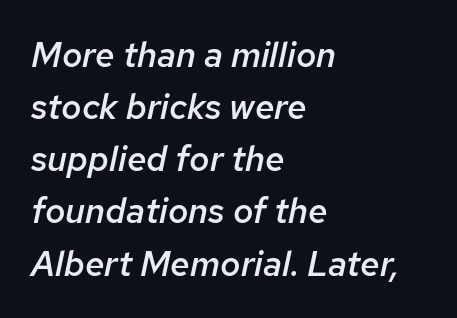
{"italic": "yes", "lean": "right", "slant_degrees": 12, "bold": "semi", "weight": "semibold", "width": "normal", "stroke_contrast": "low", "x_height": "medium", "monospaced": "no", "underline": "no", "align": "left", "line_spacing": "normal", "line_spacing_ratio": 1.49, "letter_spacing": "normal", "letter_spacing_em": 0.0, "glyph_px": 35}
